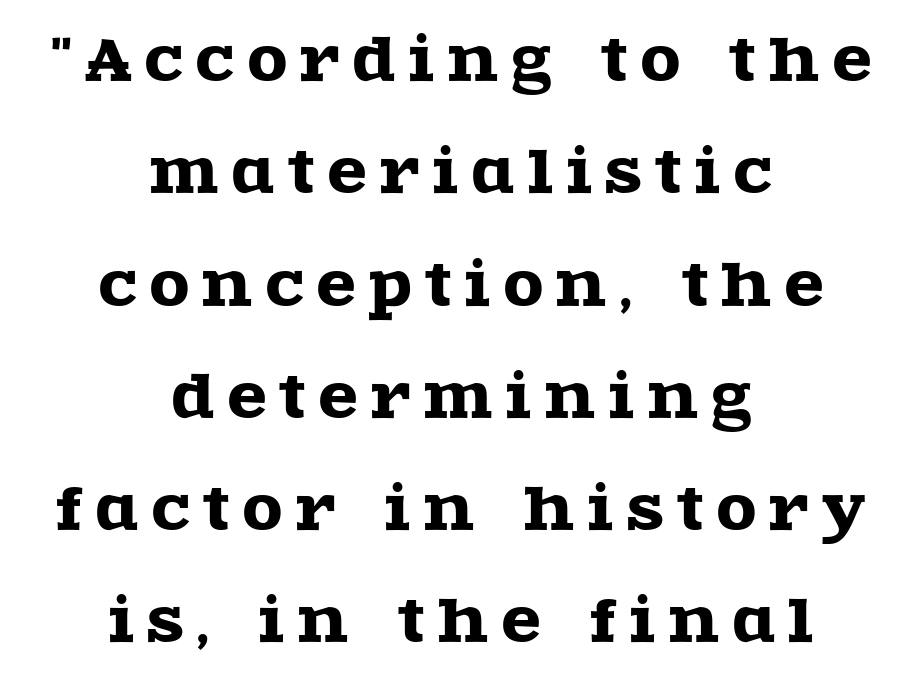
{"serif": "yes", "italic": "no", "width": "wide", "x_height": "large", "monospaced": "no", "underline": "no", "align": "center", "line_spacing": "loose", "line_spacing_ratio": 1.97, "letter_spacing": "wide", "letter_spacing_em": 0.24, "glyph_px": 57}
